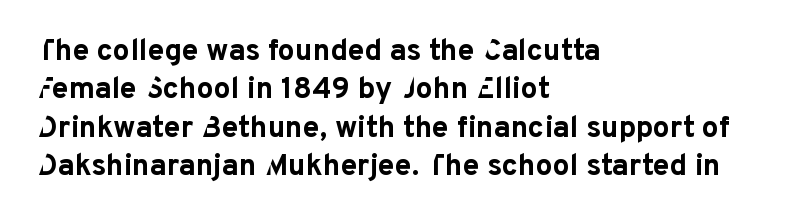
The image shows 30 px bold sans-serif type, upright; set left-aligned, normal line spacing (1.28x), normal letter spacing, not underlined; low stroke contrast and a medium x-height.
